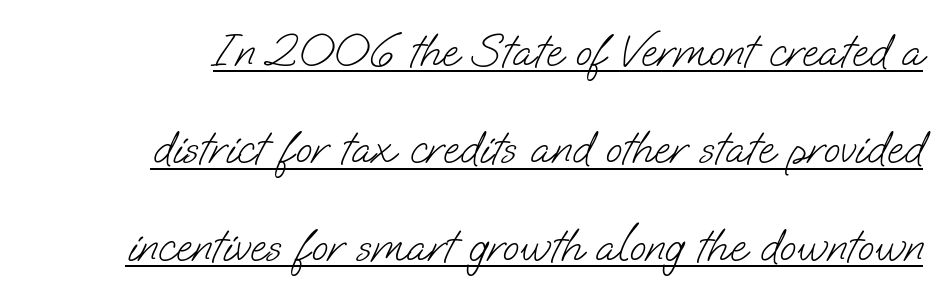
The image shows 48 px light sans-serif type; set loose line spacing (2.03x), normal letter spacing, underlined; low stroke contrast and a small x-height.
